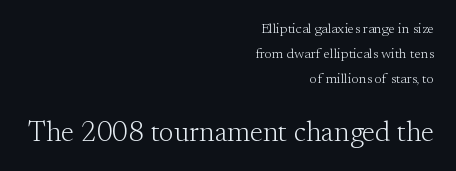
{"serif": "yes", "italic": "no", "bold": "no", "weight": "light", "width": "normal", "stroke_contrast": "medium", "x_height": "small", "monospaced": "no", "underline": "no", "align": "right", "line_spacing_ratio": 1.79, "letter_spacing": "normal", "letter_spacing_em": 0.0, "larger_block": "second", "size_ratio": 2.0, "glyph_px": 28}
